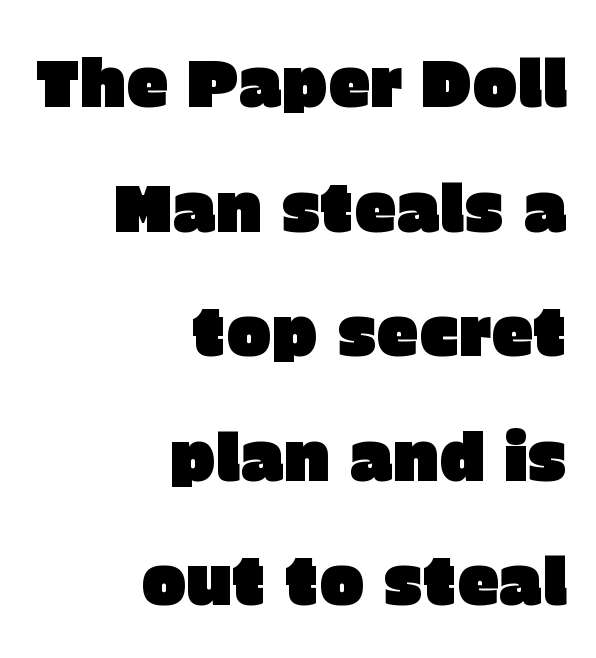
The image shows 67 px sans-serif type, upright; set right-aligned, line spacing 1.86x, normal letter spacing, not underlined; low stroke contrast and a large x-height.
